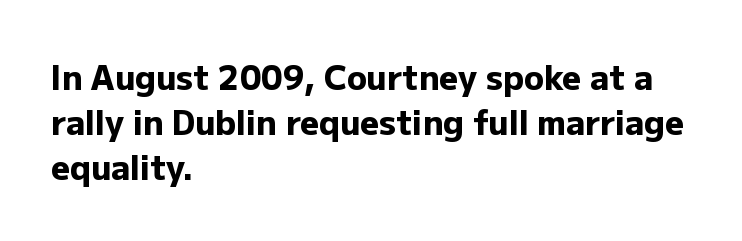
Q: Is the text bold? A: Yes.
Q: Is the text italic (slanted)? A: No, it is upright.
Q: Is the typeface a serif or a sans-serif typeface? A: Sans-serif.
Q: Is the text underlined? A: No.
Q: How is the paragraph aligned? A: Left-aligned.
Q: Is the spacing between letters normal or unusually wide? A: Normal.
Q: Is the spacing between lines tight, normal or loose? A: Normal.
Q: Width (condensed, normal, or wide)? A: Normal.
Q: Stroke contrast? A: Low.
Q: x-height? A: Medium.
Q: Monospaced? A: No.
